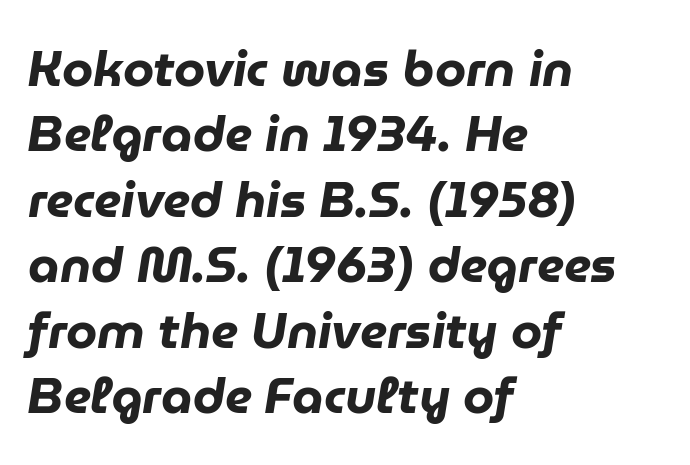
{"italic": "yes", "lean": "right", "slant_degrees": 9, "bold": "yes", "weight": "heavy", "width": "normal", "stroke_contrast": "low", "x_height": "medium", "monospaced": "no", "underline": "no", "align": "left", "line_spacing": "normal", "line_spacing_ratio": 1.31, "letter_spacing": "normal", "letter_spacing_em": 0.0, "glyph_px": 50}
